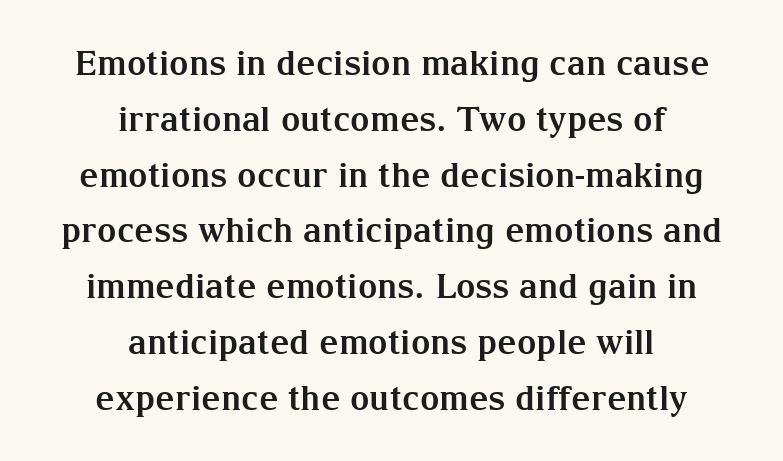
{"serif": "yes", "italic": "no", "bold": "yes", "weight": "bold", "width": "normal", "stroke_contrast": "medium", "x_height": "medium", "monospaced": "no", "underline": "no", "align": "center", "line_spacing": "normal", "line_spacing_ratio": 1.64, "letter_spacing": "normal", "letter_spacing_em": 0.0, "glyph_px": 34}
